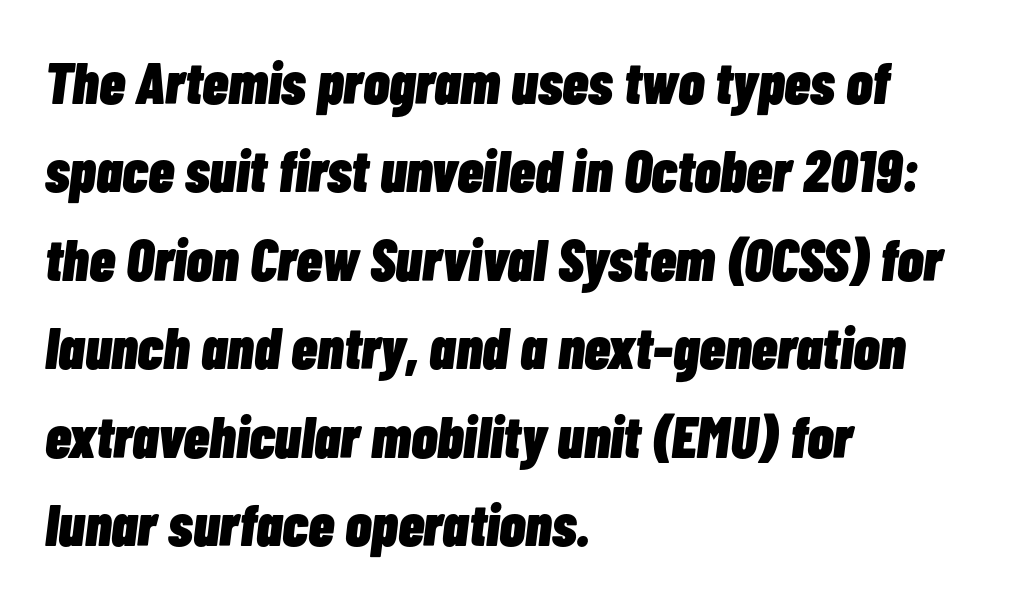
The image shows 59 px heavy, condensed type, italic (leaning right); set left-aligned, normal line spacing (1.5x), normal letter spacing, not underlined; low stroke contrast and a medium x-height.
